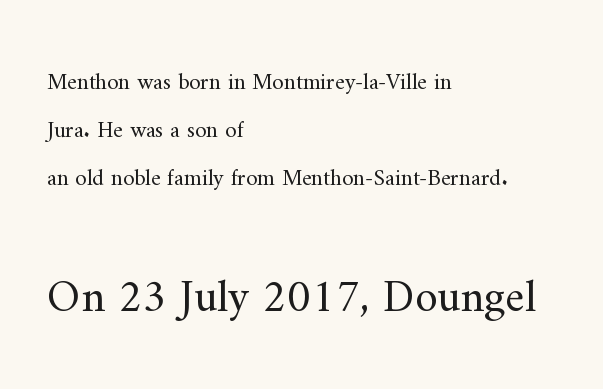
Q: Is the text bold? A: No.
Q: Is the text italic (slanted)? A: No, it is upright.
Q: Is the typeface a serif or a sans-serif typeface? A: Serif.
Q: Is the text underlined? A: No.
Q: How is the paragraph aligned? A: Left-aligned.
Q: Is the spacing between letters normal or unusually wide? A: Normal.
Q: Is the spacing between lines tight, normal or loose? A: Loose.
Q: Which block of text is set in a larger size, the first (top) or the second (bottom)? A: The second (bottom) one.
Q: Width (condensed, normal, or wide)? A: Normal.
Q: Stroke contrast? A: Medium.
Q: x-height? A: Small.
Q: Monospaced? A: No.
